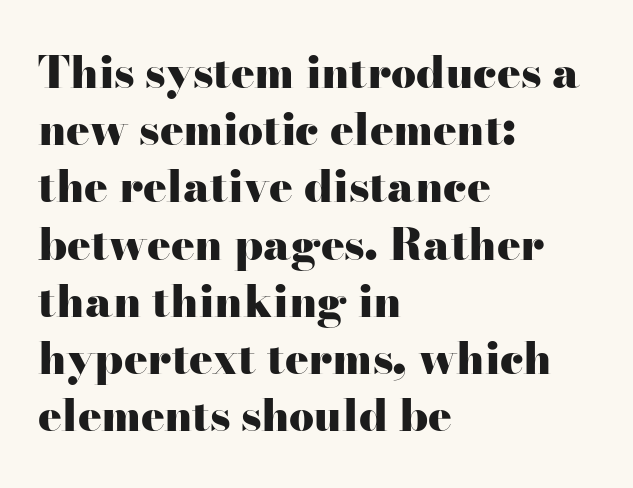
Q: Is the text bold? A: Yes.
Q: Is the text italic (slanted)? A: No, it is upright.
Q: Is the typeface a serif or a sans-serif typeface? A: Serif.
Q: Is the text underlined? A: No.
Q: How is the paragraph aligned? A: Left-aligned.
Q: Is the spacing between letters normal or unusually wide? A: Normal.
Q: Is the spacing between lines tight, normal or loose? A: Normal.
Q: Width (condensed, normal, or wide)? A: Wide.
Q: Stroke contrast? A: High.
Q: x-height? A: Small.
Q: Monospaced? A: No.
